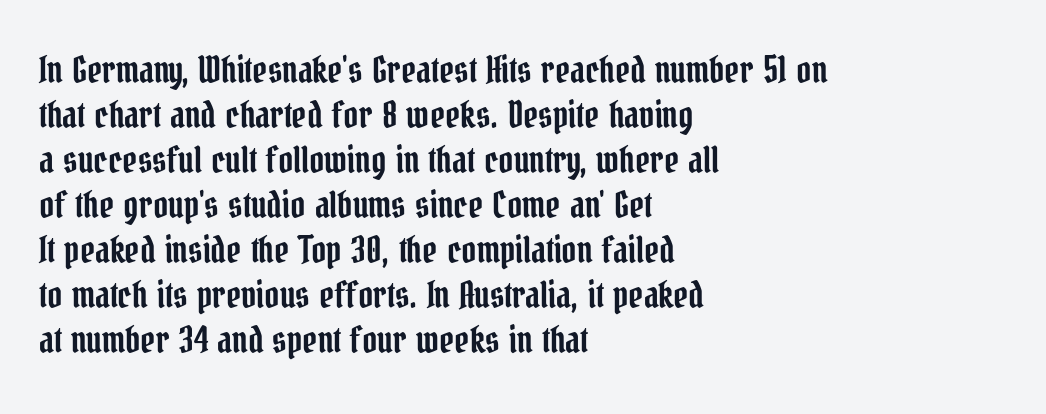
{"serif": "yes", "italic": "no", "width": "condensed", "stroke_contrast": "low", "x_height": "medium", "monospaced": "no", "underline": "no", "align": "left", "line_spacing": "normal", "line_spacing_ratio": 1.25, "letter_spacing": "normal", "letter_spacing_em": 0.0, "glyph_px": 36}
